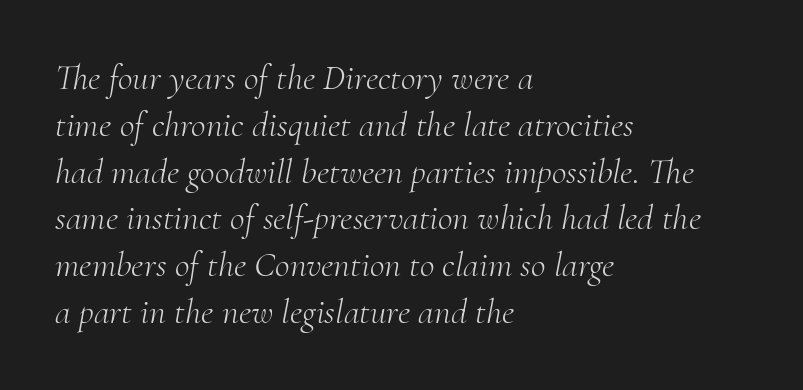
Q: Is the text bold? A: No.
Q: Is the text italic (slanted)? A: Yes, it leans right by about 10 degrees.
Q: Is the typeface a serif or a sans-serif typeface? A: Serif.
Q: Is the text underlined? A: No.
Q: How is the paragraph aligned? A: Left-aligned.
Q: Is the spacing between letters normal or unusually wide? A: Normal.
Q: Is the spacing between lines tight, normal or loose? A: Normal.
Q: Width (condensed, normal, or wide)? A: Normal.
Q: Stroke contrast? A: Medium.
Q: x-height? A: Small.
Q: Monospaced? A: No.
